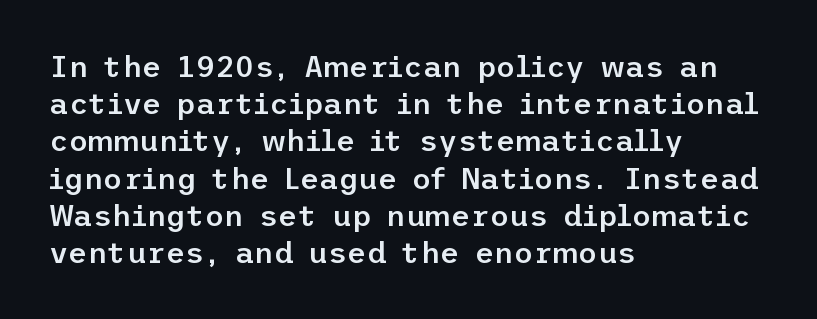
Q: Is the text bold? A: Semi-bold.
Q: Is the text italic (slanted)? A: No, it is upright.
Q: Is the typeface a serif or a sans-serif typeface? A: Sans-serif.
Q: Is the text underlined? A: No.
Q: How is the paragraph aligned? A: Left-aligned.
Q: Is the spacing between letters normal or unusually wide? A: Normal.
Q: Width (condensed, normal, or wide)? A: Normal.
Q: Stroke contrast? A: Low.
Q: x-height? A: Medium.
